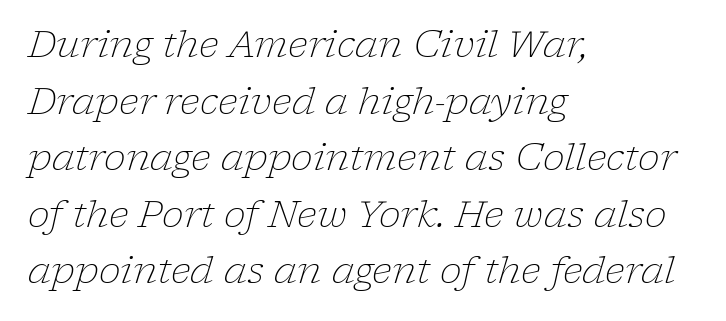
The image shows 37 px light serif type, italic (leaning right); set left-aligned, normal line spacing (1.53x), normal letter spacing, not underlined; low stroke contrast and a medium x-height.
